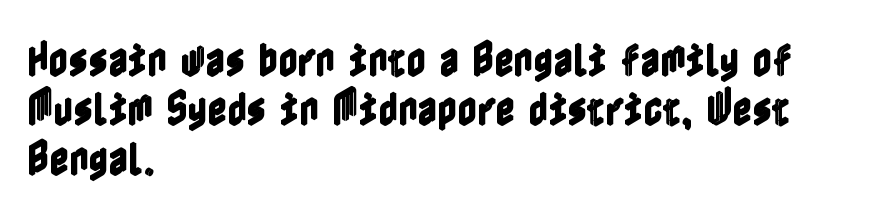
{"italic": "no", "width": "condensed", "x_height": "medium", "underline": "no", "align": "left", "line_spacing": "normal", "line_spacing_ratio": 1.3, "letter_spacing": "normal", "letter_spacing_em": 0.0, "glyph_px": 38}
